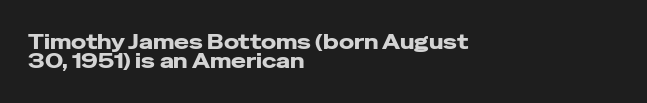
Left-aligned paragraph, ragged on the right. Plain, unruled lines of type. Every letter is thick-stroked: bold, no question. Compared with typical body copy, the letter spacing here is the same. Cramped leading.
